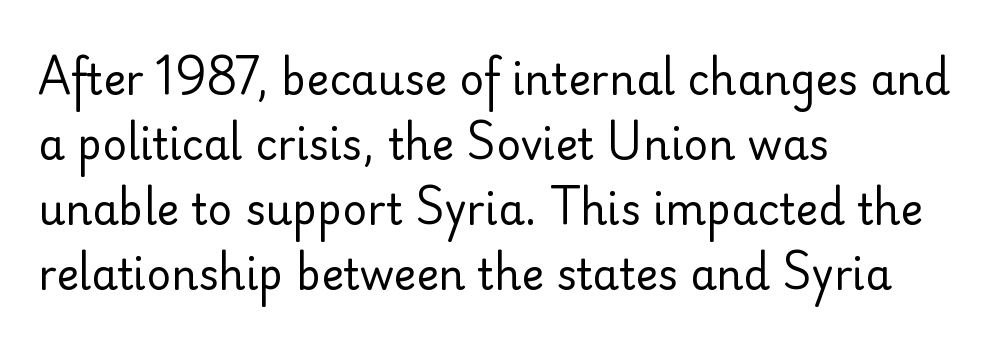
The image shows 42 px regular-weight sans-serif type, upright; set left-aligned, normal line spacing (1.55x), normal letter spacing, not underlined; low stroke contrast and a small x-height.
